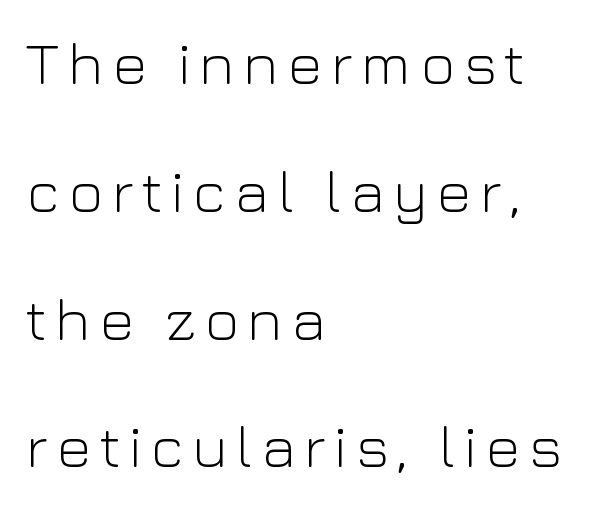
This sample has the flowing, uneven cadence of proportional lettering. Heaviness? Minimal to ordinary, like unemphasized prose. All the whitespace from short lines collects on the right. You can tell it's not italic because the verticals are truly vertical.
